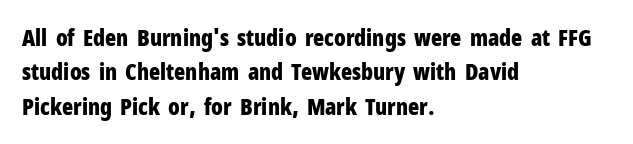
Is the letter spacing exaggerated? No — it looks like the ordinary default. Reading down the block, your eye returns to a fixed left position each line. Heavy-handed strokes throughout: this text is bold. Just letters on the line, the space beneath them empty. Baseline-to-baseline distance is the conventional proportion of letter height. A roman cut, with each character standing at attention.
